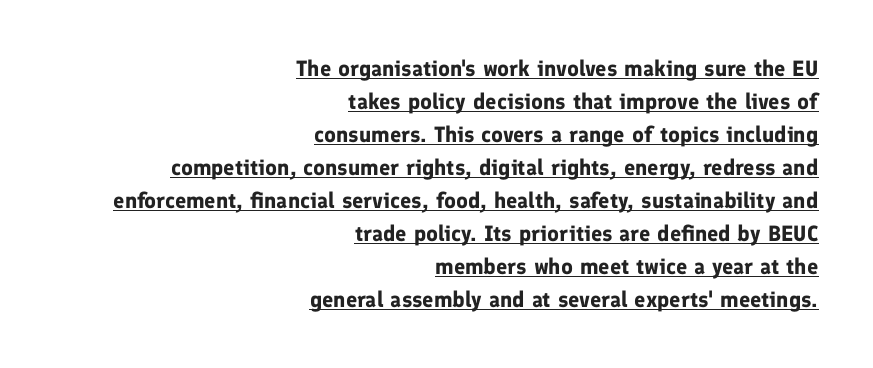
Q: Is the text bold? A: Yes.
Q: Is the text italic (slanted)? A: No, it is upright.
Q: Is the text underlined? A: Yes.
Q: How is the paragraph aligned? A: Right-aligned.
Q: Is the spacing between letters normal or unusually wide? A: Normal.
Q: Is the spacing between lines tight, normal or loose? A: Normal.
